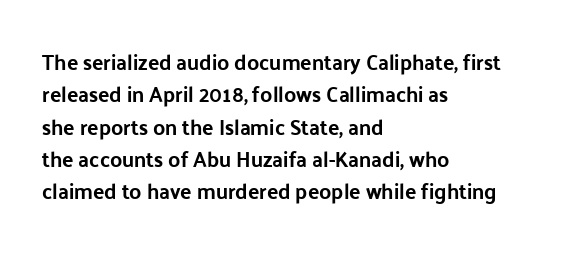
The image shows 21 px text type, upright; set left-aligned, normal line spacing (1.54x), normal letter spacing, not underlined.
